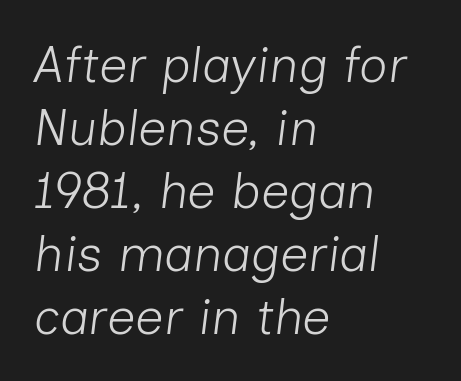
The image shows 50 px light type, italic (leaning right); set left-aligned, normal line spacing (1.26x), normal letter spacing, not underlined; low stroke contrast and a medium x-height.
